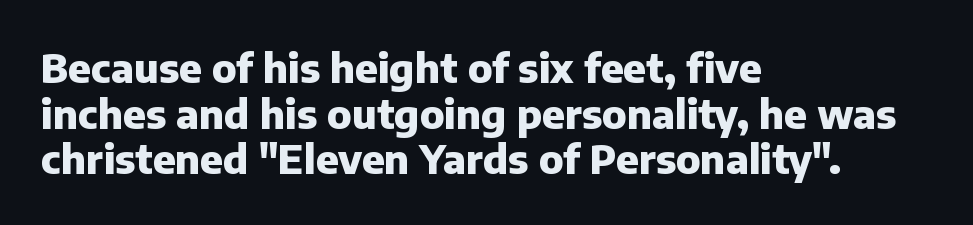
{"serif": "no", "italic": "no", "bold": "yes", "weight": "heavy", "width": "normal", "stroke_contrast": "low", "x_height": "medium", "monospaced": "no", "underline": "no", "align": "left", "line_spacing": "tight", "line_spacing_ratio": 1.14, "letter_spacing": "normal", "letter_spacing_em": 0.0, "glyph_px": 40}
